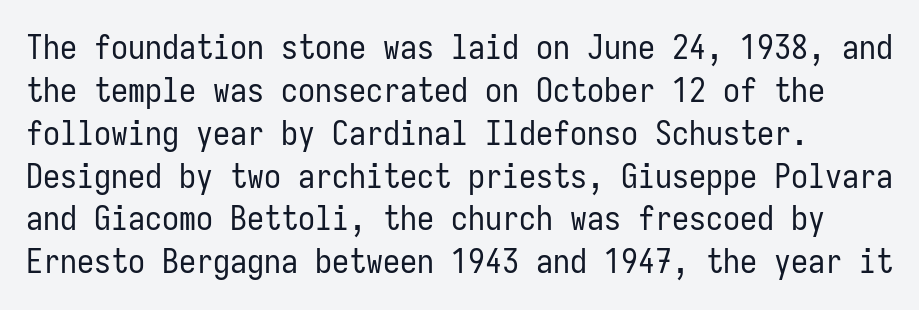
Q: Is the text bold? A: No.
Q: Is the text italic (slanted)? A: No, it is upright.
Q: Is the typeface a serif or a sans-serif typeface? A: Sans-serif.
Q: Is the text underlined? A: No.
Q: Is the spacing between letters normal or unusually wide? A: Normal.
Q: Is the spacing between lines tight, normal or loose? A: Normal.
Q: Width (condensed, normal, or wide)? A: Condensed.
Q: Stroke contrast? A: Low.
Q: x-height? A: Medium.
Q: Monospaced? A: Yes.
